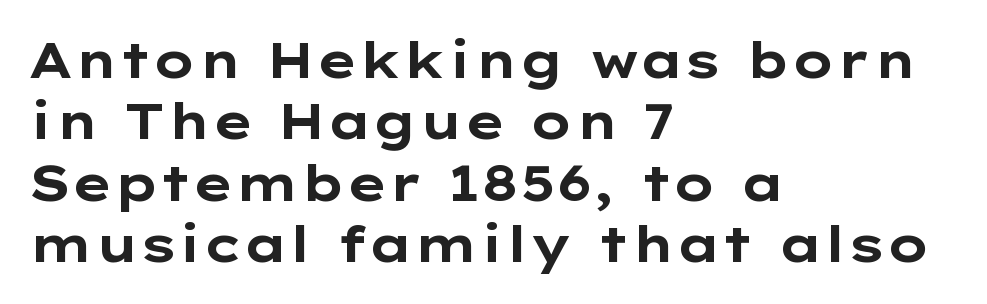
The compositor pushed each line to the left boundary. Any mark beneath the type? The region is blank. Letterform terminals end flat and unadorned throughout the passage. This rendering leaves character spacing at its baseline value. Posture: upright roman.
